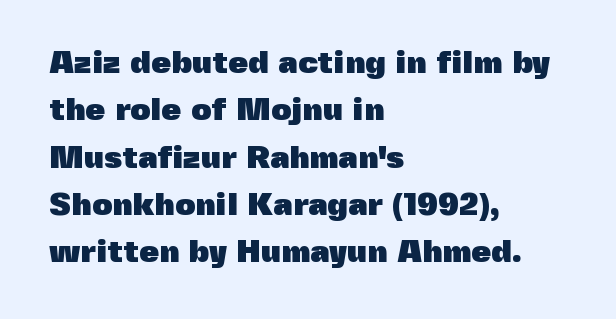
Q: Is the text bold? A: Yes.
Q: Is the text italic (slanted)? A: No, it is upright.
Q: Is the typeface a serif or a sans-serif typeface? A: Sans-serif.
Q: Is the text underlined? A: No.
Q: How is the paragraph aligned? A: Left-aligned.
Q: Is the spacing between letters normal or unusually wide? A: Normal.
Q: Is the spacing between lines tight, normal or loose? A: Normal.
Q: Width (condensed, normal, or wide)? A: Normal.
Q: x-height? A: Medium.
Q: Monospaced? A: No.
